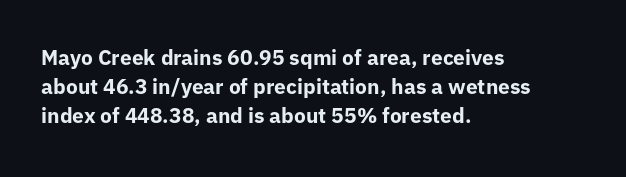
Q: Is the text bold? A: Yes.
Q: Is the text italic (slanted)? A: No, it is upright.
Q: Is the text underlined? A: No.
Q: How is the paragraph aligned? A: Left-aligned.
Q: Is the spacing between letters normal or unusually wide? A: Normal.
Q: Is the spacing between lines tight, normal or loose? A: Normal.
